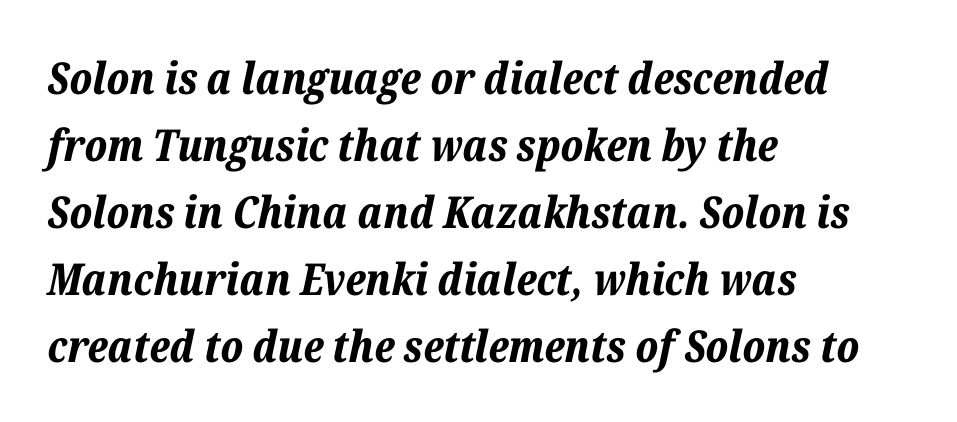
These lines sit exactly where default settings would place them. Would a proofreader flag this as italicized? Yes. The area under the type is left untouched. Proportional: the letters do not fall into vertical columns. Typeset ragged right — the left edge is the straight one. There is no visible air inserted between adjacent glyphs.
